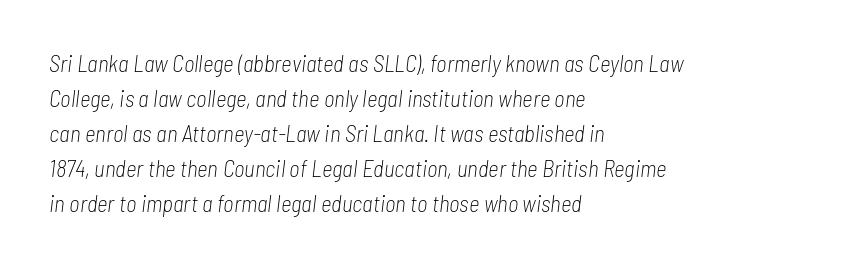
Q: Is the text bold? A: No.
Q: Is the text italic (slanted)? A: Yes, it leans right by about 7 degrees.
Q: Is the text underlined? A: No.
Q: How is the paragraph aligned? A: Left-aligned.
Q: Is the spacing between letters normal or unusually wide? A: Normal.
Q: Is the spacing between lines tight, normal or loose? A: Normal.
